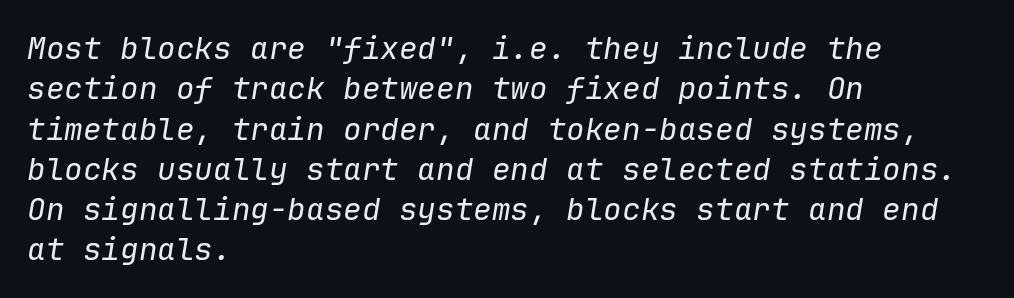
The image shows 31 px regular-weight type, italic (leaning right), monospaced; set left-aligned, normal line spacing (1.3x), normal letter spacing, not underlined; low stroke contrast and a medium x-height.
